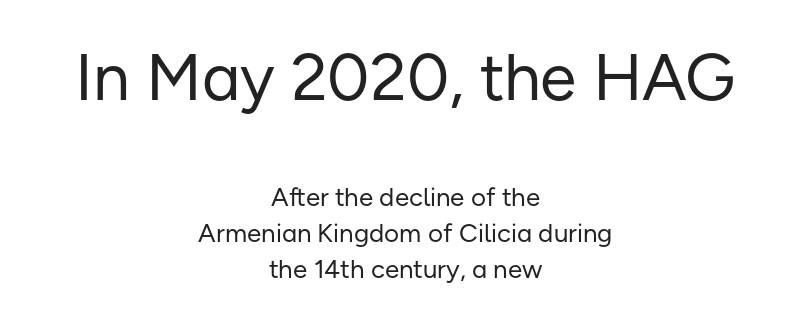
{"serif": "no", "italic": "no", "bold": "no", "weight": "regular", "width": "normal", "stroke_contrast": "low", "x_height": "medium", "monospaced": "no", "underline": "no", "align": "center", "line_spacing": "normal", "line_spacing_ratio": 1.38, "letter_spacing": "normal", "letter_spacing_em": 0.0, "larger_block": "first", "size_ratio": 2.54, "glyph_px": 66}
